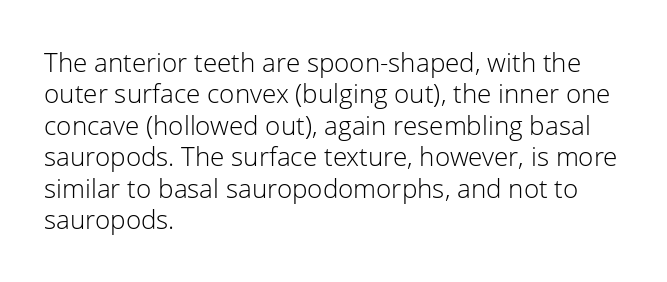
The image shows 26 px text type, upright; set left-aligned, line spacing 1.21x, normal letter spacing, not underlined.
